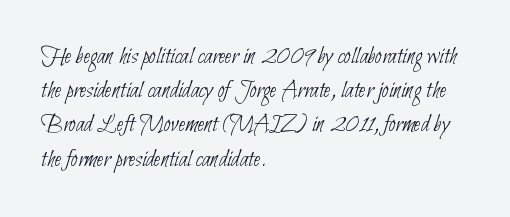
A clean baseline with only descenders dipping below it. Counters stay open thanks to moderate or lighter strokes. Words appear dense and cohesive because spacing is normal. Quick note: interline space is typical. Alignment: flush left.
